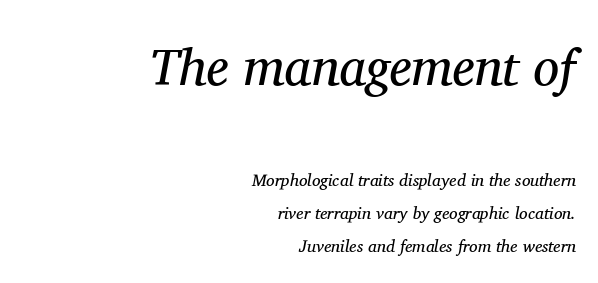
Q: Is the text bold? A: No.
Q: Is the text italic (slanted)? A: Yes, it leans right by about 11 degrees.
Q: Is the typeface a serif or a sans-serif typeface? A: Serif.
Q: Is the text underlined? A: No.
Q: How is the paragraph aligned? A: Right-aligned.
Q: Is the spacing between letters normal or unusually wide? A: Normal.
Q: Is the spacing between lines tight, normal or loose? A: Loose.
Q: Which block of text is set in a larger size, the first (top) or the second (bottom)? A: The first (top) one.
Q: Width (condensed, normal, or wide)? A: Normal.
Q: Stroke contrast? A: Medium.
Q: x-height? A: Medium.
Q: Monospaced? A: No.
